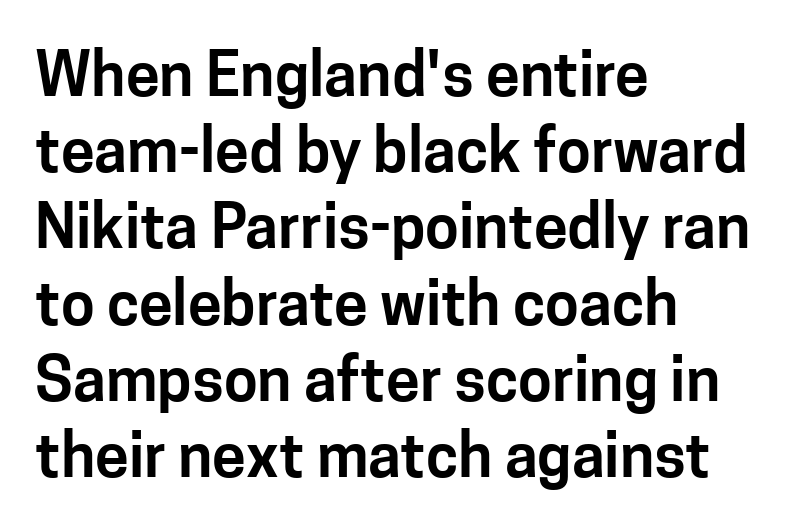
Q: Is the text italic (slanted)? A: No, it is upright.
Q: Is the typeface a serif or a sans-serif typeface? A: Sans-serif.
Q: Is the text underlined? A: No.
Q: How is the paragraph aligned? A: Left-aligned.
Q: Is the spacing between letters normal or unusually wide? A: Normal.
Q: Is the spacing between lines tight, normal or loose? A: Normal.
Q: Width (condensed, normal, or wide)? A: Normal.
Q: Stroke contrast? A: Low.
Q: x-height? A: Medium.
Q: Monospaced? A: No.
